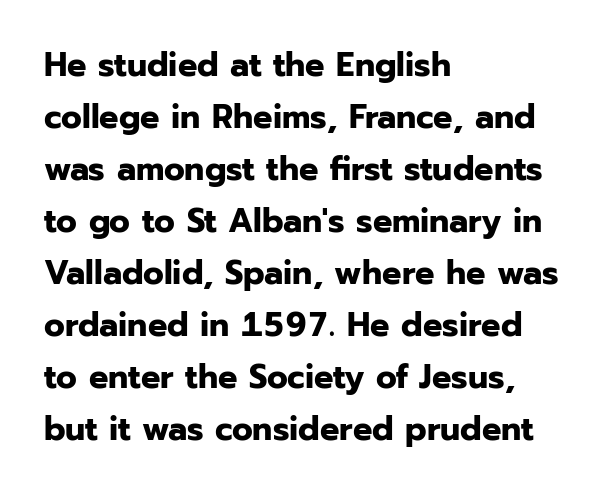
{"serif": "no", "italic": "no", "bold": "yes", "weight": "bold", "width": "normal", "stroke_contrast": "low", "x_height": "medium", "monospaced": "no", "underline": "no", "align": "left", "line_spacing": "normal", "line_spacing_ratio": 1.53, "letter_spacing": "normal", "letter_spacing_em": 0.0, "glyph_px": 34}
